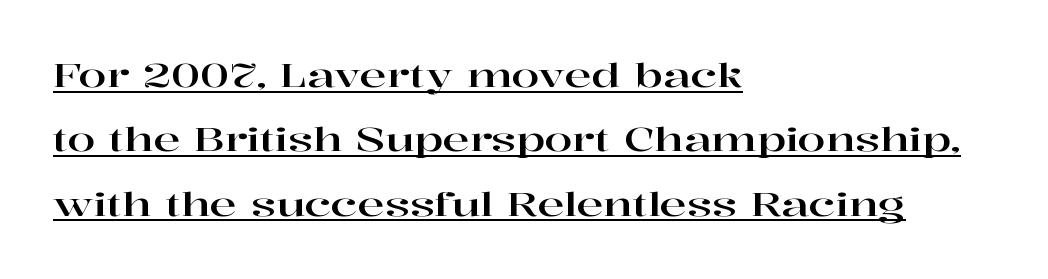
The image shows 32 px wide serif type, upright; set left-aligned, loose line spacing (2.01x), normal letter spacing, underlined; high stroke contrast and a medium x-height.
